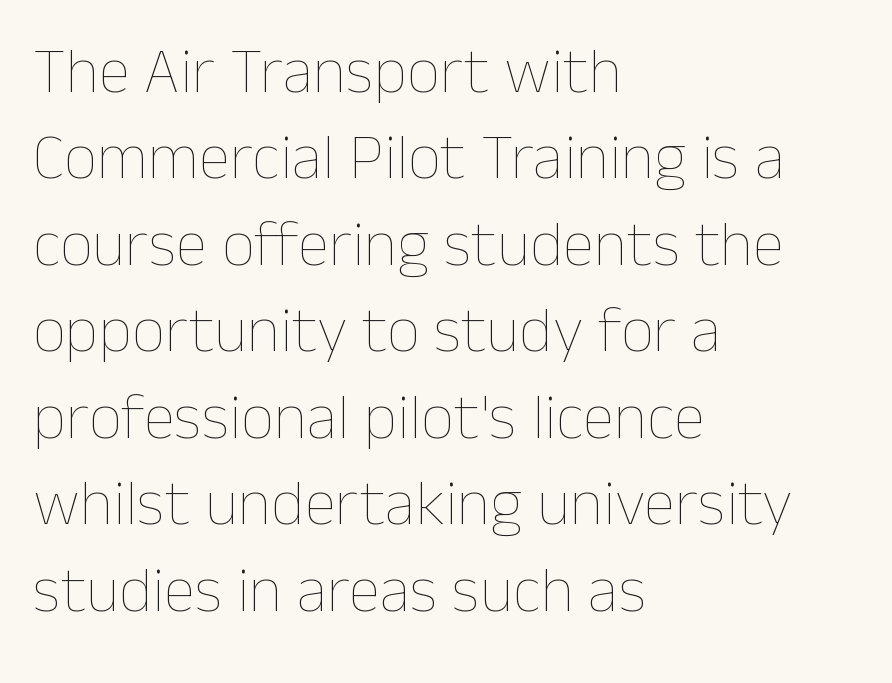
Q: Is the text bold? A: No.
Q: Is the text italic (slanted)? A: No, it is upright.
Q: Is the text underlined? A: No.
Q: How is the paragraph aligned? A: Left-aligned.
Q: Is the spacing between letters normal or unusually wide? A: Normal.
Q: Is the spacing between lines tight, normal or loose? A: Normal.
Q: Width (condensed, normal, or wide)? A: Normal.
Q: Stroke contrast? A: Low.
Q: x-height? A: Medium.
Q: Monospaced? A: No.
